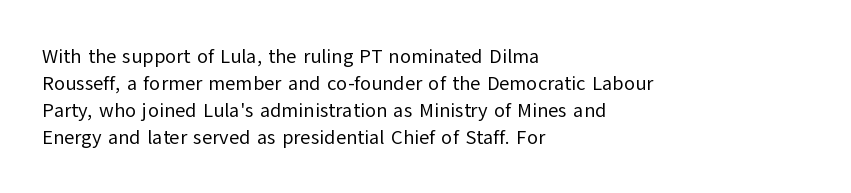
Q: Is the text bold? A: No.
Q: Is the text italic (slanted)? A: No, it is upright.
Q: Is the text underlined? A: No.
Q: How is the paragraph aligned? A: Left-aligned.
Q: Is the spacing between letters normal or unusually wide? A: Normal.
Q: Is the spacing between lines tight, normal or loose? A: Normal.
